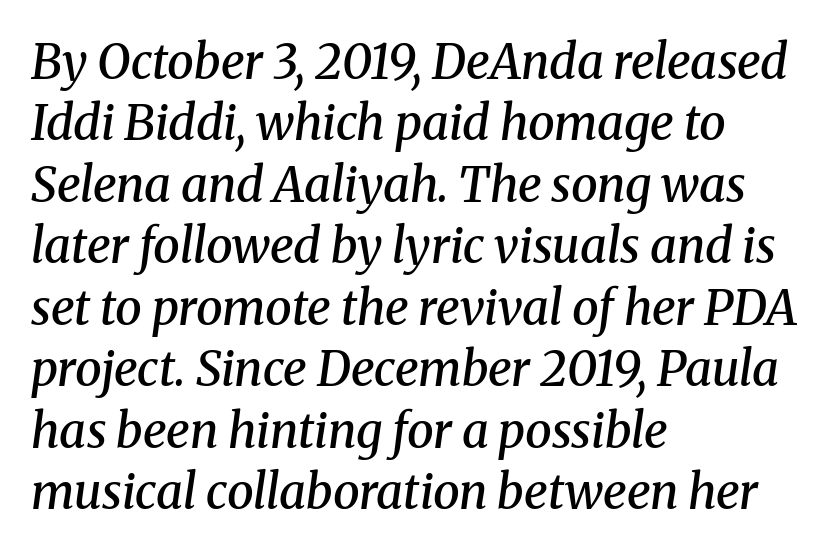
Regarding serifs, this sample has them. Short and long lines alike share a common starting point at left. The rendering keeps characters at their native spacing. A clean baseline with only descenders dipping below it. This sample has the flowing, uneven cadence of proportional lettering.
